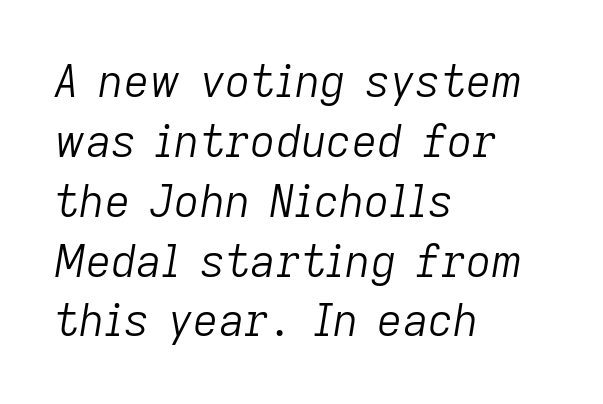
Q: Is the text bold? A: No.
Q: Is the text italic (slanted)? A: Yes, it leans right by about 9 degrees.
Q: Is the text underlined? A: No.
Q: How is the paragraph aligned? A: Left-aligned.
Q: Is the spacing between letters normal or unusually wide? A: Normal.
Q: Is the spacing between lines tight, normal or loose? A: Normal.
Q: Width (condensed, normal, or wide)? A: Normal.
Q: Stroke contrast? A: Low.
Q: x-height? A: Medium.
Q: Monospaced? A: No.
